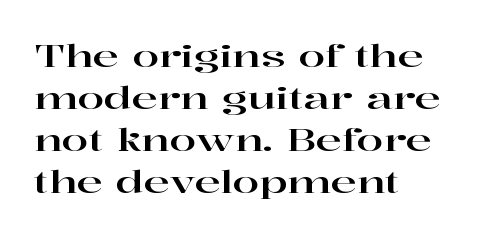
The rendering uses a moderate line-height, typical for paragraphs. The string is rendered with underlining switched off. The letters stand straight up with perfectly vertical stems. Compared with typical body copy, the letter spacing here is the same. All the whitespace from short lines collects on the right.
